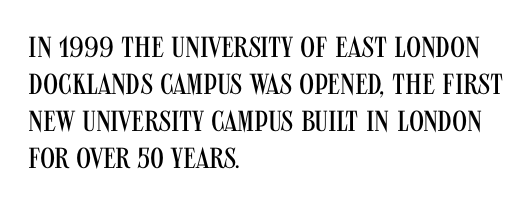
The image shows 29 px regular-weight, condensed sans-serif type, upright; set left-aligned, normal line spacing (1.28x), normal letter spacing, not underlined; medium stroke contrast and a large x-height.
